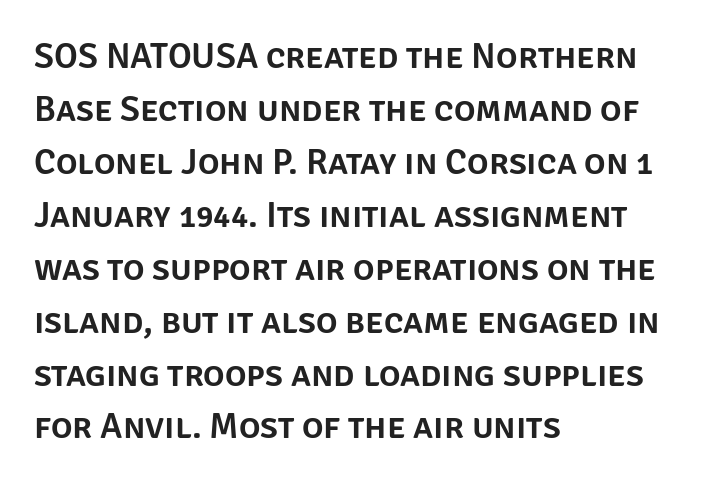
{"serif": "no", "italic": "no", "width": "normal", "stroke_contrast": "low", "x_height": "large", "monospaced": "no", "underline": "no", "align": "left", "line_spacing": "normal", "line_spacing_ratio": 1.47, "letter_spacing": "normal", "letter_spacing_em": 0.0, "glyph_px": 36}
